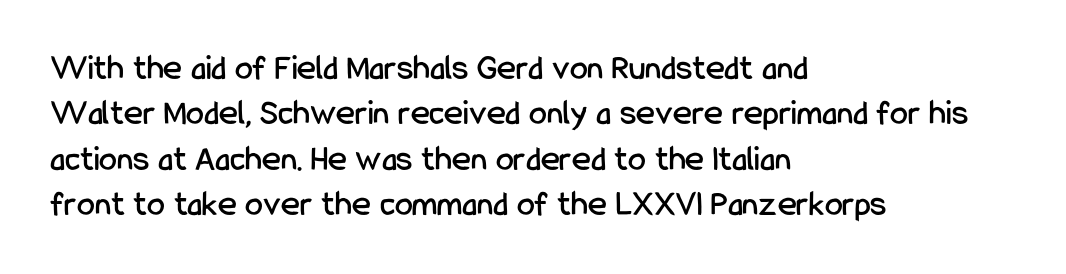
{"serif": "no", "italic": "no", "width": "condensed", "stroke_contrast": "low", "x_height": "medium", "monospaced": "no", "underline": "no", "align": "left", "line_spacing": "normal", "line_spacing_ratio": 1.26, "letter_spacing": "normal", "letter_spacing_em": 0.0, "glyph_px": 36}
